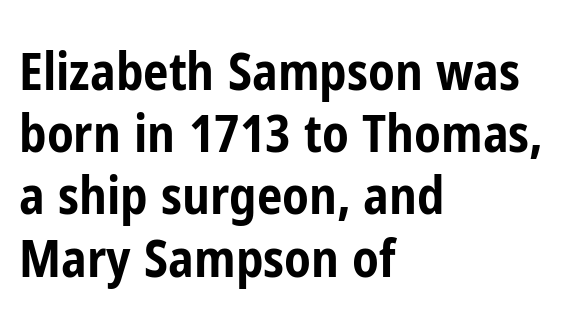
The image shows 51 px bold, condensed sans-serif type, upright; set left-aligned, line spacing 1.22x, normal letter spacing, not underlined; low stroke contrast and a medium x-height.
